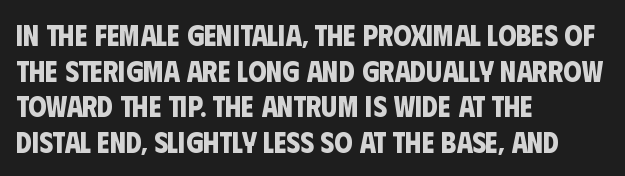
{"serif": "no", "bold": "yes", "weight": "bold", "width": "condensed", "stroke_contrast": "low", "x_height": "large", "monospaced": "no", "underline": "no", "align": "left", "line_spacing_ratio": 1.23, "letter_spacing": "normal", "letter_spacing_em": 0.0, "glyph_px": 29}
